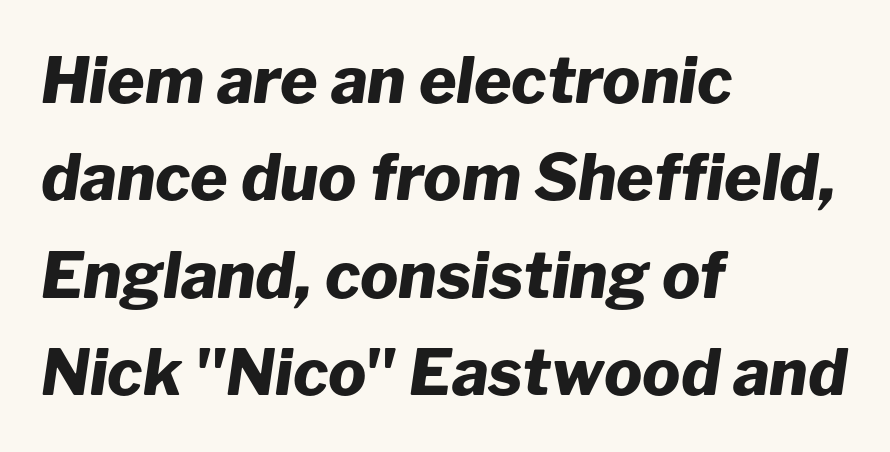
Q: Is the text bold? A: Yes.
Q: Is the text italic (slanted)? A: Yes, it leans right by about 8 degrees.
Q: Is the text underlined? A: No.
Q: How is the paragraph aligned? A: Left-aligned.
Q: Is the spacing between letters normal or unusually wide? A: Normal.
Q: Is the spacing between lines tight, normal or loose? A: Normal.
Q: Width (condensed, normal, or wide)? A: Normal.
Q: Stroke contrast? A: Low.
Q: x-height? A: Medium.
Q: Monospaced? A: No.
